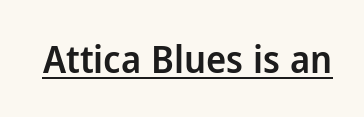
The image shows 38 px semibold sans-serif type, upright; set normal letter spacing, underlined; low stroke contrast and a medium x-height.
